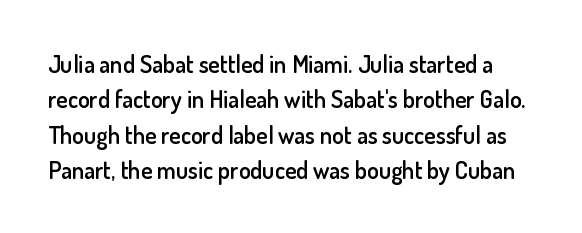
Nope, not italic — everything's standing straight. The sample has been set in demibold, a notch under bold. Glyph-to-glyph distance matches everyday printed text. One glance says typical: line gaps are just what's usual.
